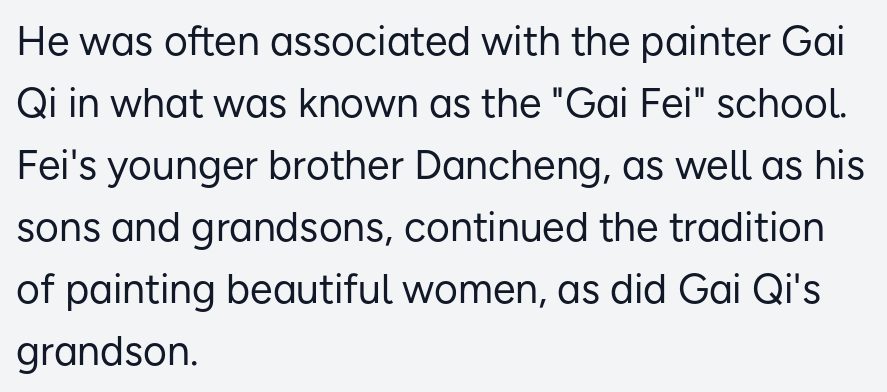
Characters follow at the spacing the type designer built in. What's the leading like? Ordinary, nothing unusual. Descenders hang freely into open space. Each letter's strokes conclude bluntly, with no projecting serifs. The compositor pushed each line to the left boundary. Character widths vary here, with narrow letters taking less room than wide ones.
